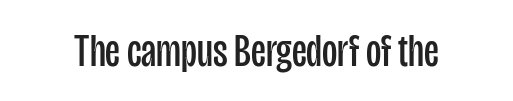
{"serif": "no", "italic": "no", "bold": "no", "weight": "regular", "width": "condensed", "stroke_contrast": "low", "x_height": "large", "monospaced": "no", "underline": "no", "letter_spacing": "normal", "letter_spacing_em": 0.0, "glyph_px": 47}
